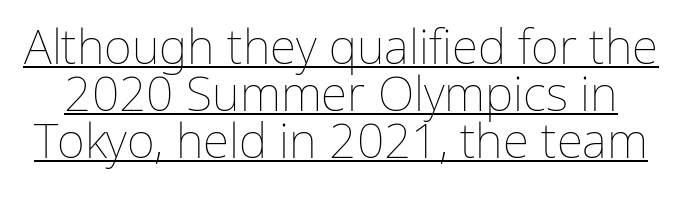
The image shows 48 px thin type, upright; set tight line spacing (0.98x), normal letter spacing, underlined; low stroke contrast and a medium x-height.
